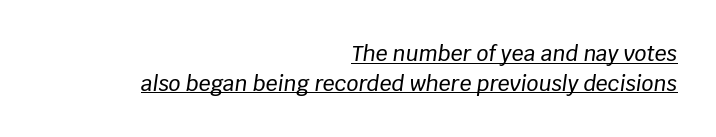
The image shows 21 px text type, italic (leaning right); set right-aligned, normal line spacing (1.41x), normal letter spacing, underlined.
